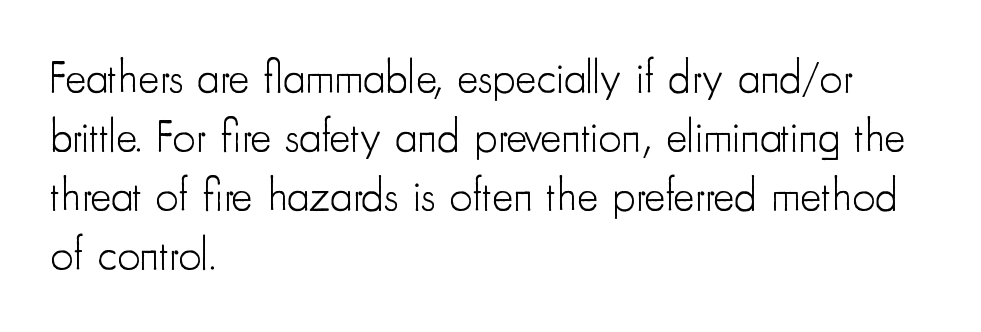
{"serif": "no", "italic": "no", "bold": "no", "weight": "light", "width": "condensed", "stroke_contrast": "low", "x_height": "small", "monospaced": "no", "underline": "no", "align": "left", "line_spacing": "normal", "line_spacing_ratio": 1.31, "letter_spacing": "normal", "letter_spacing_em": 0.0, "glyph_px": 45}
